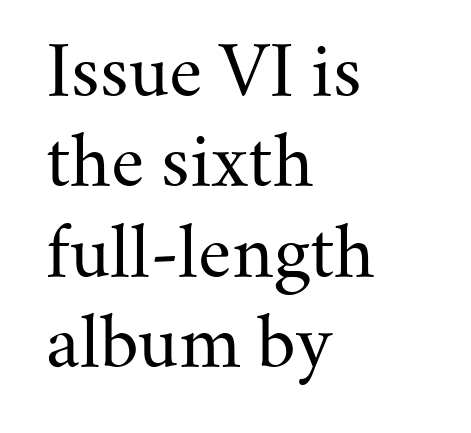
The image shows 69 px regular-weight serif type, upright; set left-aligned, normal line spacing (1.31x), normal letter spacing, not underlined; medium stroke contrast and a small x-height.
